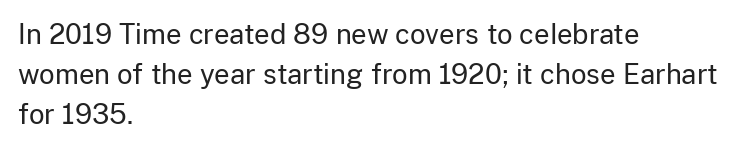
Q: Is the text bold? A: No.
Q: Is the text italic (slanted)? A: No, it is upright.
Q: Is the text underlined? A: No.
Q: How is the paragraph aligned? A: Left-aligned.
Q: Is the spacing between letters normal or unusually wide? A: Normal.
Q: Is the spacing between lines tight, normal or loose? A: Normal.
